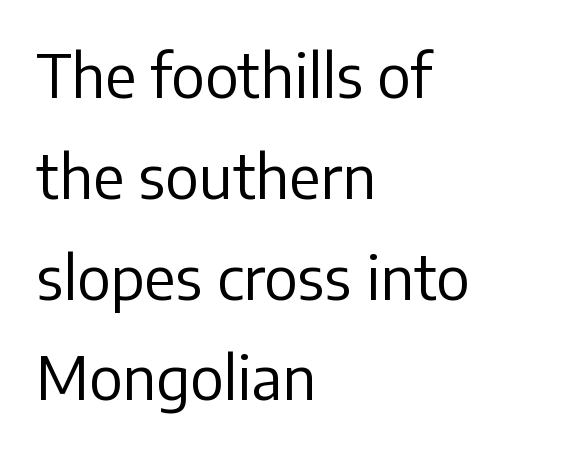
Q: Is the text bold? A: No.
Q: Is the text italic (slanted)? A: No, it is upright.
Q: Is the typeface a serif or a sans-serif typeface? A: Sans-serif.
Q: Is the text underlined? A: No.
Q: How is the paragraph aligned? A: Left-aligned.
Q: Is the spacing between letters normal or unusually wide? A: Normal.
Q: Is the spacing between lines tight, normal or loose? A: Normal.
Q: Width (condensed, normal, or wide)? A: Normal.
Q: Stroke contrast? A: Low.
Q: x-height? A: Medium.
Q: Monospaced? A: No.
